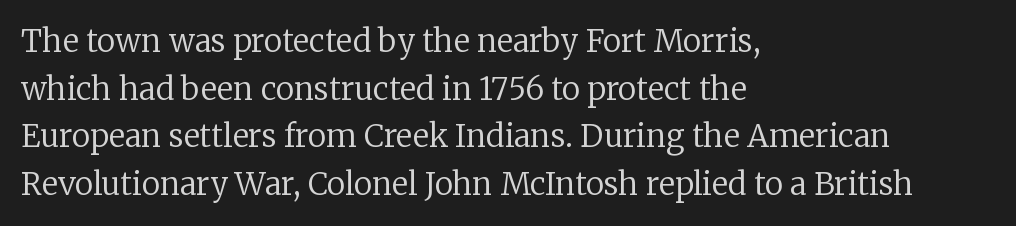
The typography opts for an upright posture over an oblique one. Summary of weight: not heavy and not bold. You could not count columns in this text — the font is proportionally spaced. Beneath every word, the page is bare.
